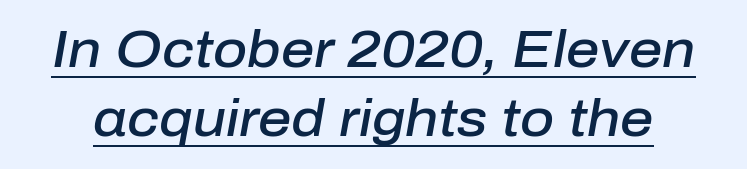
{"italic": "yes", "lean": "right", "slant_degrees": 10, "bold": "semi", "weight": "semibold", "width": "normal", "stroke_contrast": "low", "x_height": "medium", "monospaced": "no", "underline": "yes", "line_spacing": "normal", "line_spacing_ratio": 1.33, "letter_spacing": "normal", "letter_spacing_em": 0.0, "glyph_px": 52}
